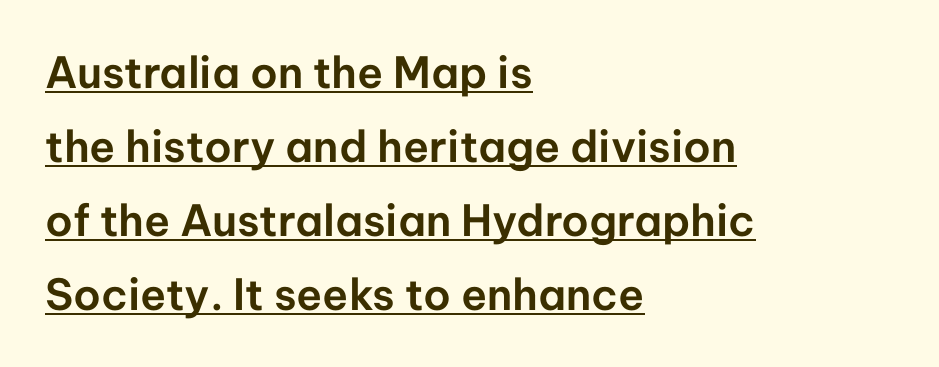
{"serif": "no", "italic": "no", "width": "normal", "stroke_contrast": "low", "x_height": "medium", "monospaced": "no", "underline": "yes", "align": "left", "line_spacing_ratio": 1.72, "letter_spacing": "normal", "letter_spacing_em": 0.0, "glyph_px": 43}
